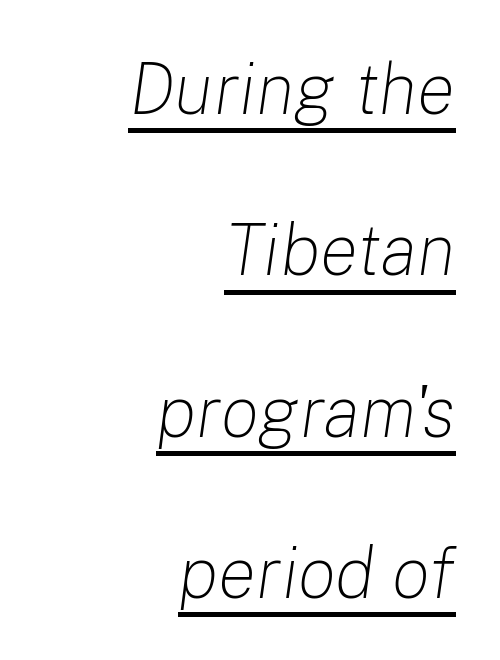
Q: Is the text bold? A: No.
Q: Is the text italic (slanted)? A: Yes, it leans right by about 8 degrees.
Q: Is the text underlined? A: Yes.
Q: How is the paragraph aligned? A: Right-aligned.
Q: Is the spacing between letters normal or unusually wide? A: Normal.
Q: Is the spacing between lines tight, normal or loose? A: Loose.
Q: Width (condensed, normal, or wide)? A: Normal.
Q: Stroke contrast? A: Low.
Q: x-height? A: Medium.
Q: Monospaced? A: No.
